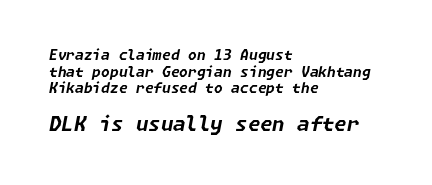
Q: Is the text bold? A: Yes.
Q: Is the text italic (slanted)? A: Yes, it leans right by about 11 degrees.
Q: Is the text underlined? A: No.
Q: How is the paragraph aligned? A: Left-aligned.
Q: Is the spacing between letters normal or unusually wide? A: Normal.
Q: Which block of text is set in a larger size, the first (top) or the second (bottom)? A: The second (bottom) one.
